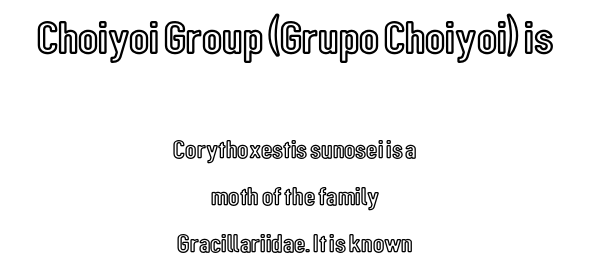
Q: Is the text italic (slanted)? A: No, it is upright.
Q: Is the text underlined? A: No.
Q: How is the paragraph aligned? A: Centered.
Q: Is the spacing between letters normal or unusually wide? A: Normal.
Q: Which block of text is set in a larger size, the first (top) or the second (bottom)? A: The first (top) one.
Q: Width (condensed, normal, or wide)? A: Condensed.
Q: x-height? A: Medium.
Q: Monospaced? A: No.
